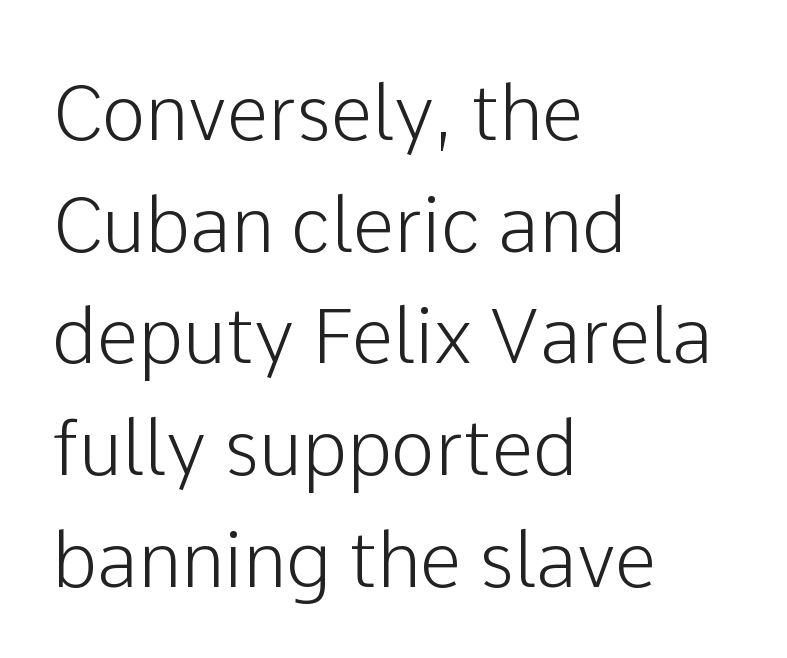
{"serif": "no", "italic": "no", "width": "normal", "stroke_contrast": "low", "x_height": "medium", "monospaced": "no", "underline": "no", "align": "left", "line_spacing": "normal", "line_spacing_ratio": 1.49, "letter_spacing": "normal", "letter_spacing_em": 0.0, "glyph_px": 75}
